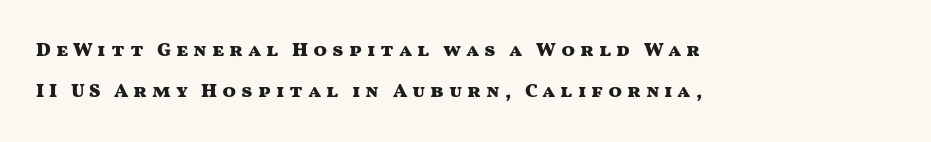
{"italic": "no", "bold": "yes", "underline": "no", "align": "left", "line_spacing": "loose", "line_spacing_ratio": 2.05, "letter_spacing": "wide", "letter_spacing_em": 0.24, "glyph_px": 20}
